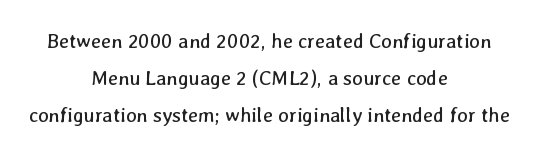
{"bold": "no", "underline": "no", "align": "center", "line_spacing_ratio": 1.85, "letter_spacing": "normal", "letter_spacing_em": 0.0, "glyph_px": 20}
